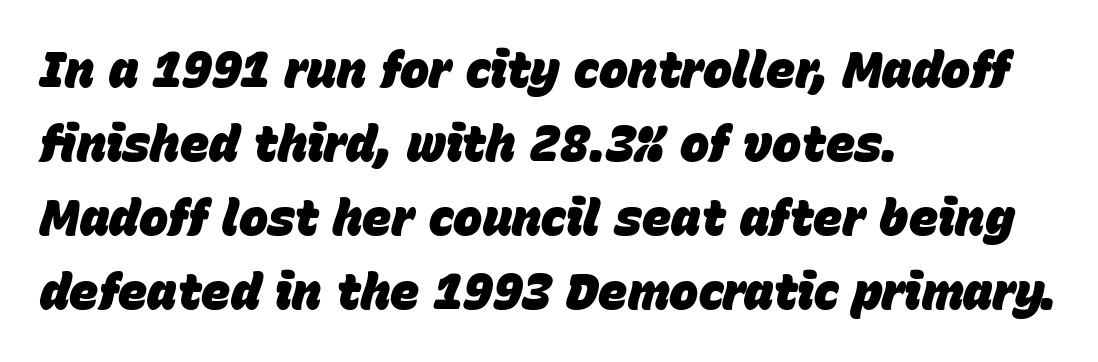
Q: Is the text bold? A: Yes.
Q: Is the text italic (slanted)? A: Yes, it leans right by about 15 degrees.
Q: Is the text underlined? A: No.
Q: How is the paragraph aligned? A: Left-aligned.
Q: Is the spacing between letters normal or unusually wide? A: Normal.
Q: Is the spacing between lines tight, normal or loose? A: Normal.
Q: Width (condensed, normal, or wide)? A: Normal.
Q: Stroke contrast? A: Low.
Q: x-height? A: Large.
Q: Monospaced? A: No.
